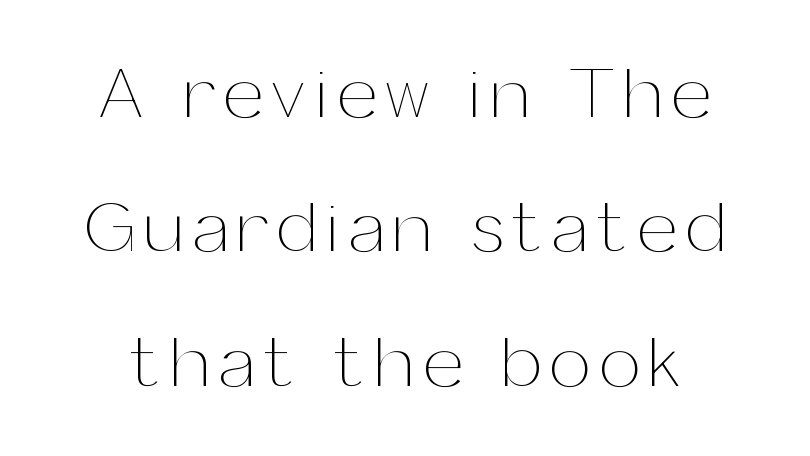
Q: Is the text bold? A: No.
Q: Is the text italic (slanted)? A: No, it is upright.
Q: Is the text underlined? A: No.
Q: Width (condensed, normal, or wide)? A: Normal.
Q: Stroke contrast? A: Medium.
Q: x-height? A: Medium.
Q: Monospaced? A: No.
